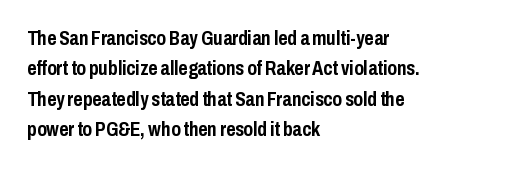
{"italic": "no", "bold": "yes", "underline": "no", "align": "left", "line_spacing": "normal", "line_spacing_ratio": 1.52, "letter_spacing": "normal", "letter_spacing_em": 0.0, "glyph_px": 20}
